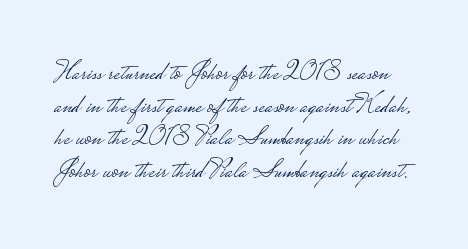
Q: Is the text bold? A: No.
Q: Is the text italic (slanted)? A: Yes.
Q: Is the text underlined? A: No.
Q: Is the spacing between letters normal or unusually wide? A: Normal.
